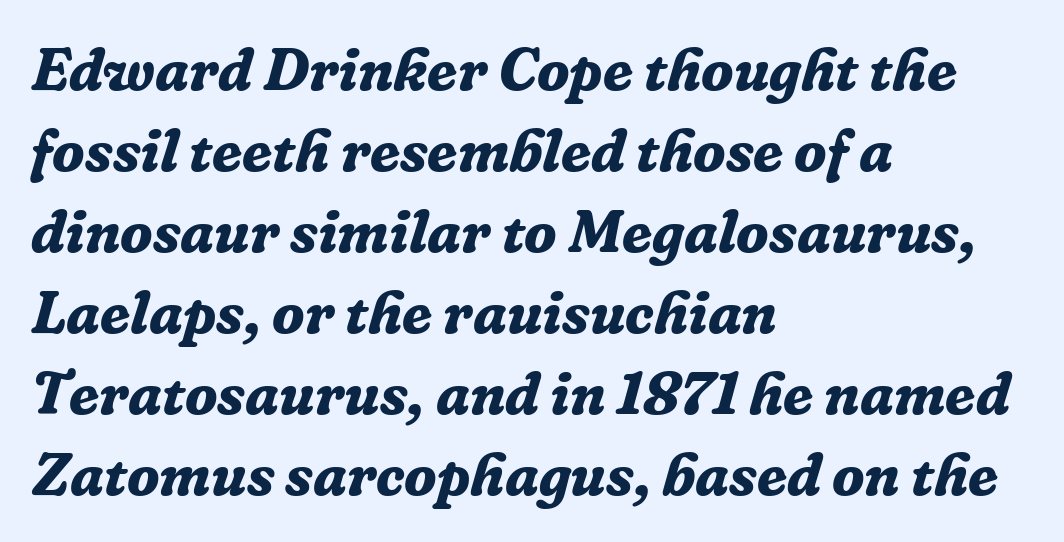
Casual observation: everything's shoved over to the left. These lines are rendered in a variable-pitch font. Typographically, this falls in the serif category. Rendered with sloped, italic letterforms. Quick note: underline off.
